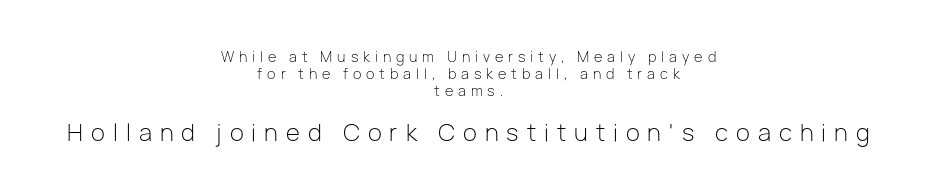
Q: Is the text bold? A: No.
Q: Is the text italic (slanted)? A: No, it is upright.
Q: Is the text underlined? A: No.
Q: How is the paragraph aligned? A: Centered.
Q: Is the spacing between letters normal or unusually wide? A: Unusually wide.
Q: Which block of text is set in a larger size, the first (top) or the second (bottom)? A: The second (bottom) one.
